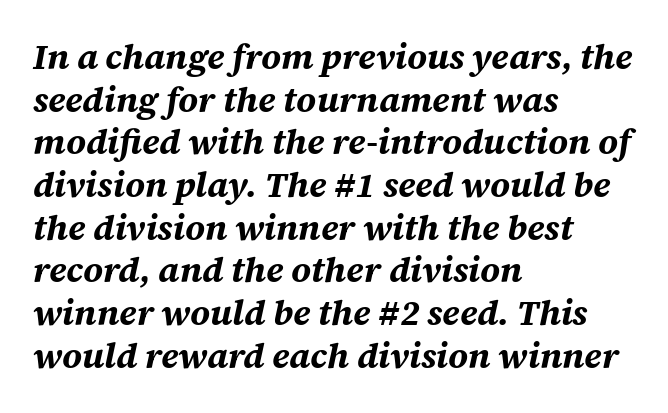
The image shows 35 px bold type, italic (leaning right); set left-aligned, line spacing 1.22x, normal letter spacing, not underlined; medium stroke contrast and a large x-height.
